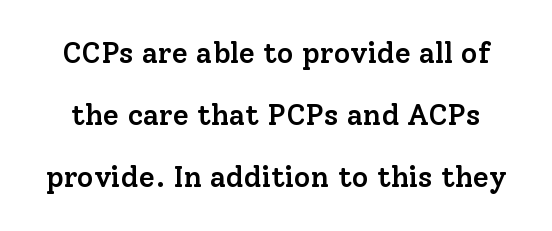
{"serif": "yes", "italic": "no", "bold": "semi", "weight": "semibold", "width": "normal", "stroke_contrast": "low", "x_height": "medium", "monospaced": "no", "underline": "no", "line_spacing": "loose", "line_spacing_ratio": 2.14, "letter_spacing": "normal", "letter_spacing_em": 0.0, "glyph_px": 29}
